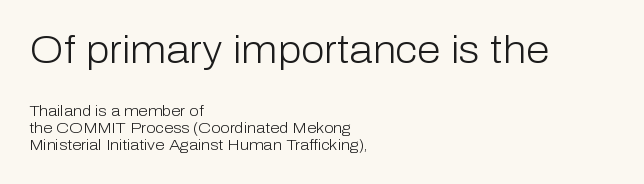
Does extra space separate the letters? No, they use regular spacing. Rows of type sit shoulder to shoulder in the vertical direction. The lines are quadded left. Looks like regular typesetting: each glyph gets only the width it needs.
